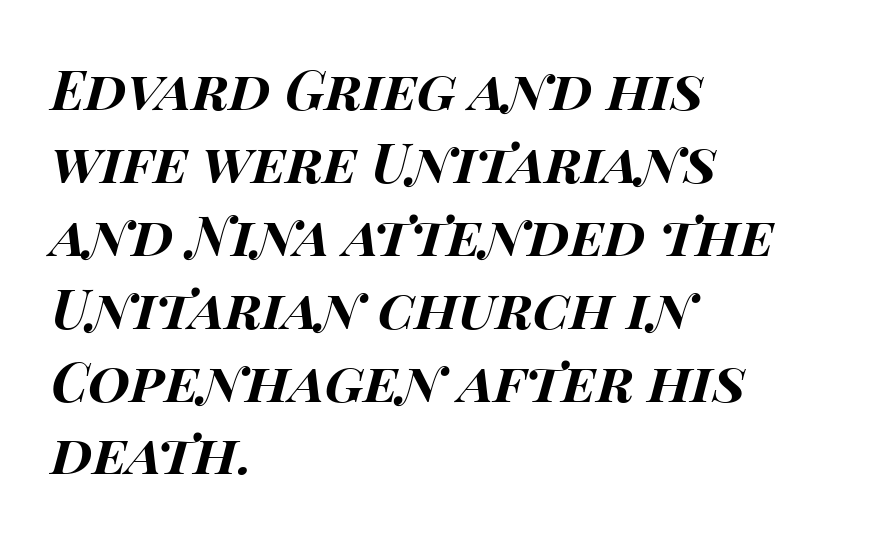
Letter spacing: default. Students, this is bold: see how much ink each stroke carries. A bare baseline throughout the passage. What's the leading like? Ordinary, nothing unusual. The compositor pushed each line to the left boundary.
